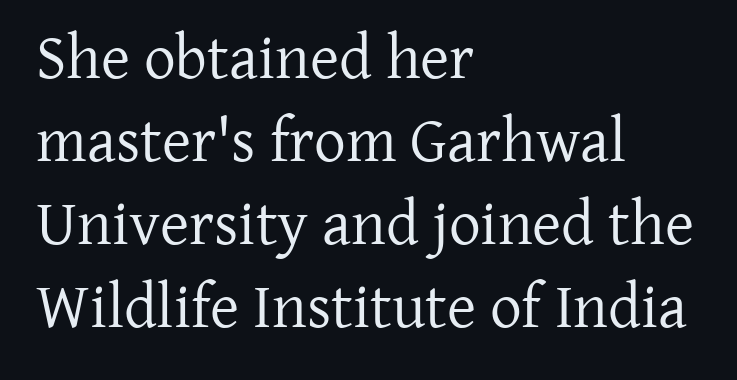
This sample has the flowing, uneven cadence of proportional lettering. Rows of type keep a routine distance in the vertical direction. Classification — serif. Underlining? Definitely not there. The gaps between neighbouring characters are ordinary and unremarkable.
